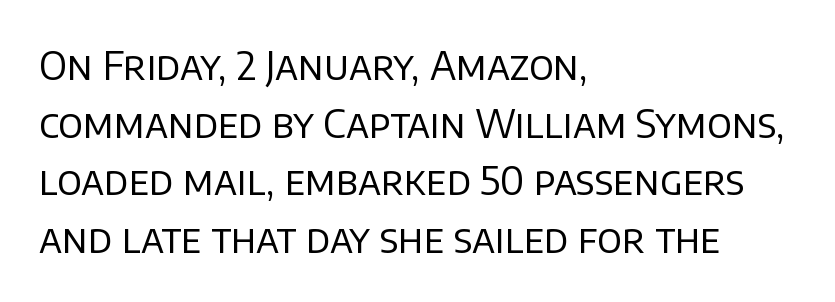
These glyphs show unthickened strokes, regular width or finer. Tracking value appears to be zero — textbook default spacing. This rendering employs a face without finishing strokes, i.e., a sans-serif. The paragraph shown leans on its left margin. The glyphs are unaccompanied by any horizontal stroke below them. Notice how descenders clear the ascenders below comfortably — that's standard leading.
